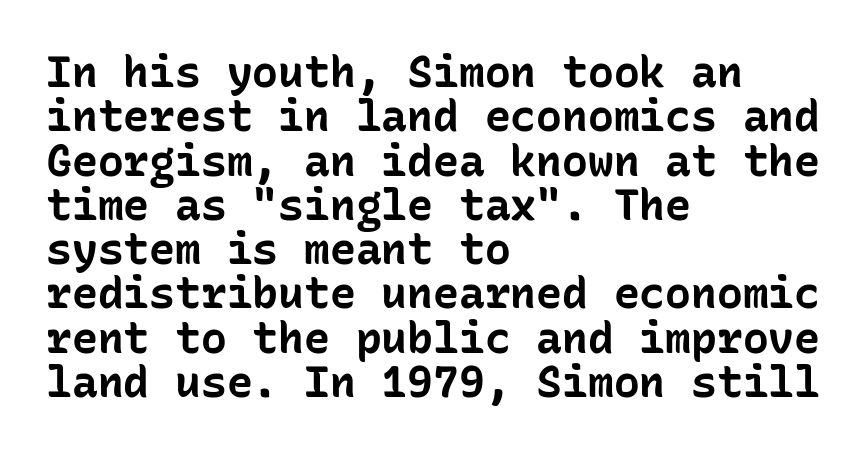
How heavy is the stroke? Heavy — this is a bold. In terms of leading, this rendering errs on the cramped side. Is there any slant? The stems are plumb. Left-aligned paragraph, ragged on the right.
